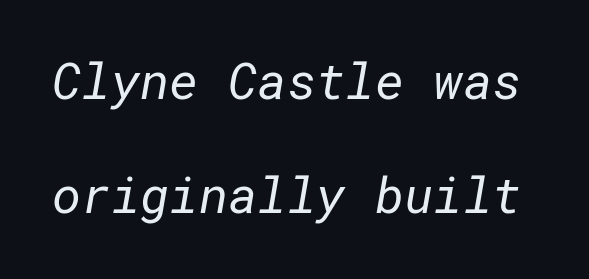
Beneath every word, the page is bare. Font category for this specimen: sans-serif. No extra tracking has been applied to these lines. The face looks like a standard text weight, possibly lighter. You could fit nearly another row in the gap between these rows.
